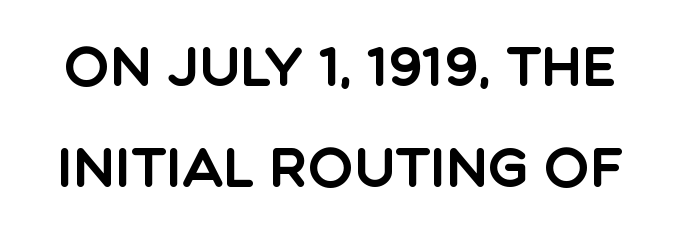
The image shows 54 px sans-serif type, upright; set line spacing 1.87x, normal letter spacing, not underlined; a large x-height.
